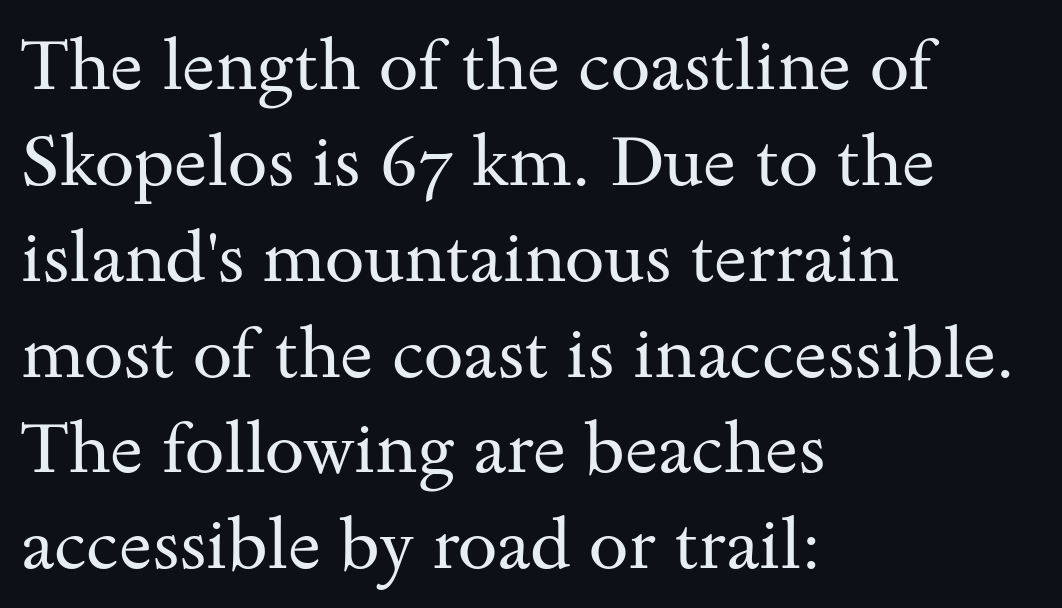
Q: Is the text bold? A: No.
Q: Is the text italic (slanted)? A: No, it is upright.
Q: Is the typeface a serif or a sans-serif typeface? A: Serif.
Q: Is the text underlined? A: No.
Q: How is the paragraph aligned? A: Left-aligned.
Q: Is the spacing between letters normal or unusually wide? A: Normal.
Q: Is the spacing between lines tight, normal or loose? A: Normal.
Q: Width (condensed, normal, or wide)? A: Wide.
Q: Stroke contrast? A: Medium.
Q: x-height? A: Small.
Q: Monospaced? A: No.
